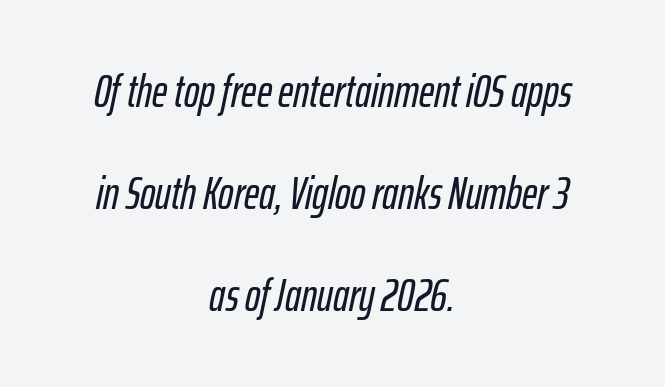
The face used here is proportionally spaced, like ordinary book or web type. Observe the ordinary spacing: letters are neighbours, not strangers. This rendering features lettering with no underline. The space between consecutive lines is lavish.
